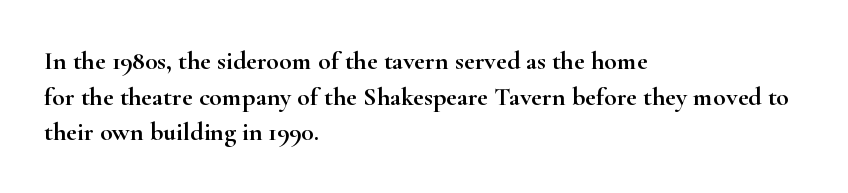
Q: Is the text italic (slanted)? A: No, it is upright.
Q: Is the text underlined? A: No.
Q: How is the paragraph aligned? A: Left-aligned.
Q: Is the spacing between letters normal or unusually wide? A: Normal.
Q: Is the spacing between lines tight, normal or loose? A: Normal.
